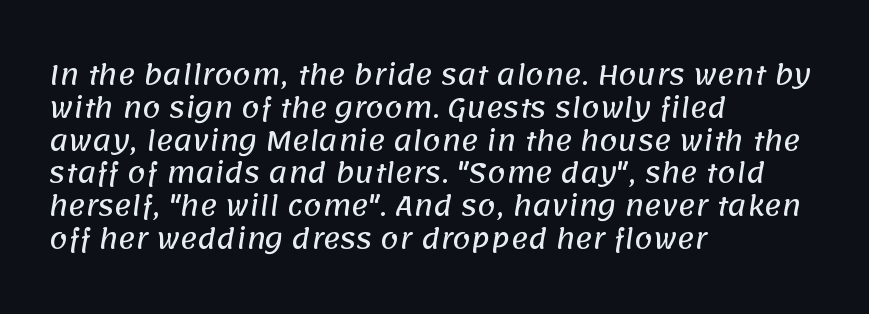
Rows of type keep a routine distance in the vertical direction. These lines stack with their left ends in a neat column. The horizontal fit of the characters is conventional and even. Underline: absent.
